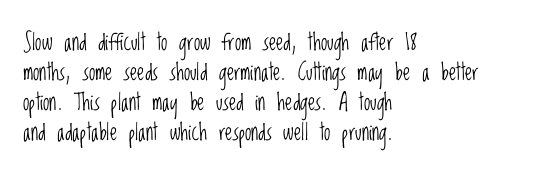
Q: Is the text bold? A: No.
Q: Is the text italic (slanted)? A: No, it is upright.
Q: Is the text underlined? A: No.
Q: How is the paragraph aligned? A: Left-aligned.
Q: Is the spacing between letters normal or unusually wide? A: Normal.
Q: Is the spacing between lines tight, normal or loose? A: Normal.
